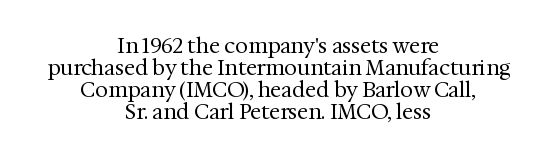
Q: Is the text bold? A: No.
Q: Is the text italic (slanted)? A: No, it is upright.
Q: Is the text underlined? A: No.
Q: How is the paragraph aligned? A: Centered.
Q: Is the spacing between letters normal or unusually wide? A: Normal.
Q: Is the spacing between lines tight, normal or loose? A: Tight.
